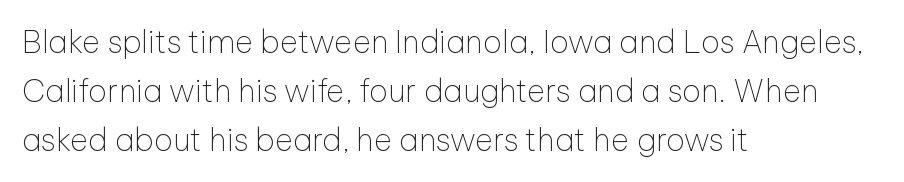
{"serif": "no", "italic": "no", "bold": "no", "weight": "thin", "width": "normal", "stroke_contrast": "low", "x_height": "medium", "monospaced": "no", "underline": "no", "align": "left", "line_spacing": "normal", "line_spacing_ratio": 1.58, "letter_spacing": "normal", "letter_spacing_em": 0.0, "glyph_px": 31}
